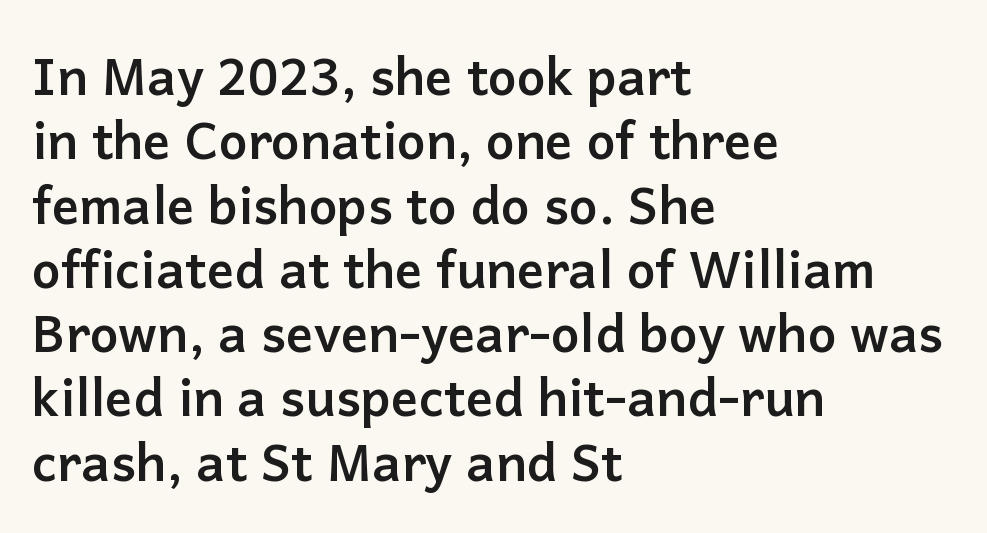
{"serif": "no", "italic": "no", "bold": "yes", "weight": "semibold", "width": "normal", "stroke_contrast": "low", "x_height": "medium", "monospaced": "no", "underline": "no", "align": "left", "line_spacing": "normal", "line_spacing_ratio": 1.26, "letter_spacing": "normal", "letter_spacing_em": 0.0, "glyph_px": 51}
